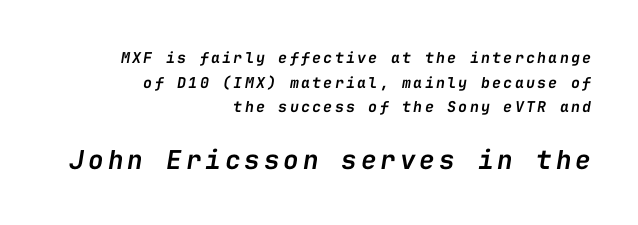
Q: Is the text bold? A: Semi-bold.
Q: Is the text italic (slanted)? A: Yes, it leans right by about 9 degrees.
Q: Is the text underlined? A: No.
Q: How is the paragraph aligned? A: Right-aligned.
Q: Is the spacing between lines tight, normal or loose? A: Normal.
Q: Which block of text is set in a larger size, the first (top) or the second (bottom)? A: The second (bottom) one.
